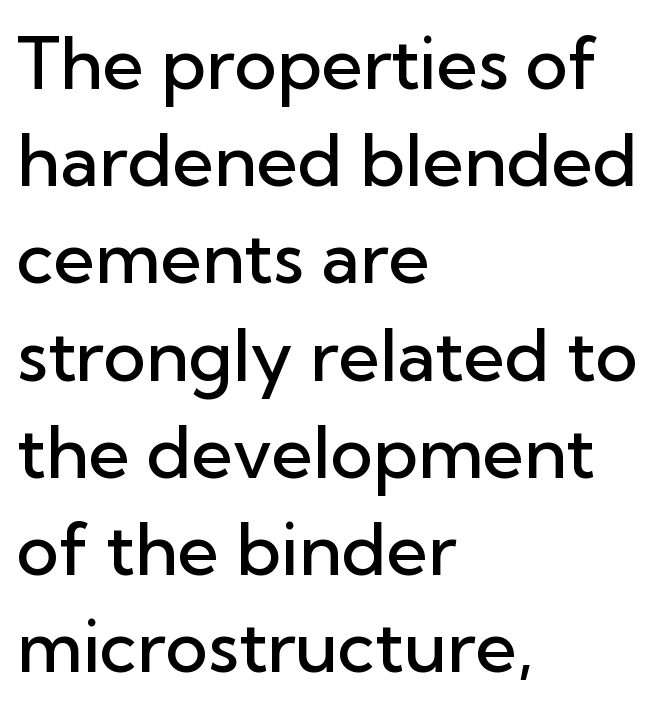
The image shows 72 px semibold sans-serif type, upright; set left-aligned, normal line spacing (1.35x), normal letter spacing, not underlined; low stroke contrast and a medium x-height.
